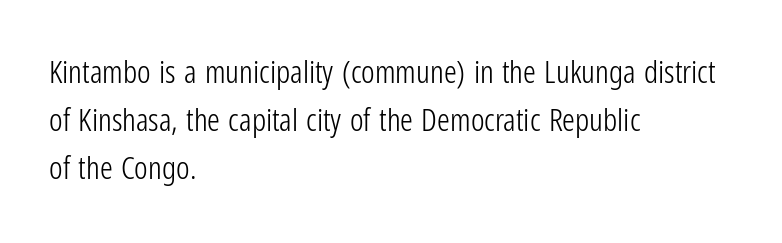
Q: Is the text bold? A: No.
Q: Is the text italic (slanted)? A: No, it is upright.
Q: Is the typeface a serif or a sans-serif typeface? A: Sans-serif.
Q: Is the text underlined? A: No.
Q: How is the paragraph aligned? A: Left-aligned.
Q: Is the spacing between letters normal or unusually wide? A: Normal.
Q: Is the spacing between lines tight, normal or loose? A: Normal.
Q: Width (condensed, normal, or wide)? A: Condensed.
Q: Stroke contrast? A: Low.
Q: x-height? A: Medium.
Q: Monospaced? A: No.
